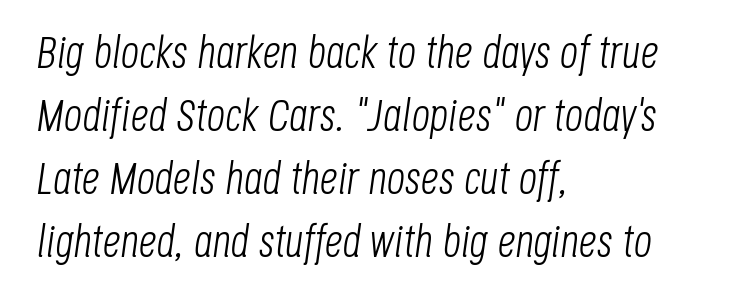
The image shows 45 px light, condensed type, italic (leaning right); set left-aligned, normal line spacing (1.4x), normal letter spacing, not underlined; low stroke contrast and a large x-height.
